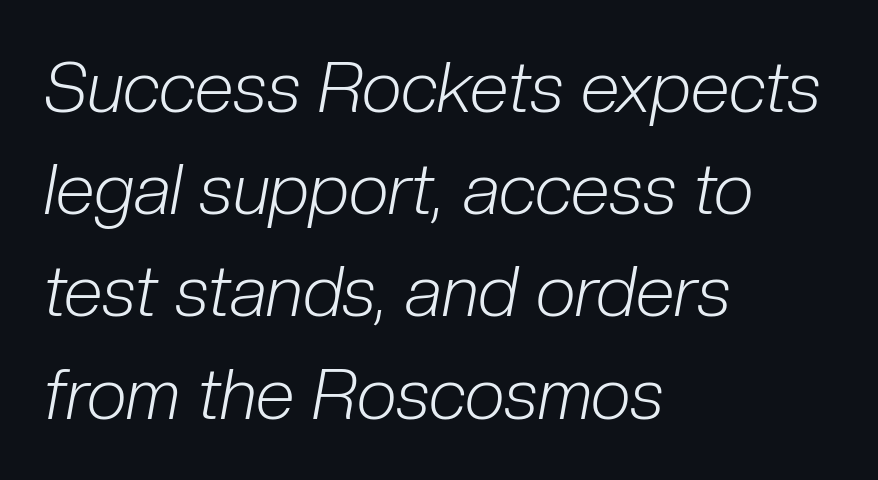
{"italic": "yes", "lean": "right", "slant_degrees": 10, "bold": "no", "weight": "light", "width": "condensed", "stroke_contrast": "low", "x_height": "medium", "monospaced": "no", "underline": "no", "align": "left", "line_spacing": "normal", "line_spacing_ratio": 1.44, "letter_spacing": "normal", "letter_spacing_em": 0.0, "glyph_px": 71}
